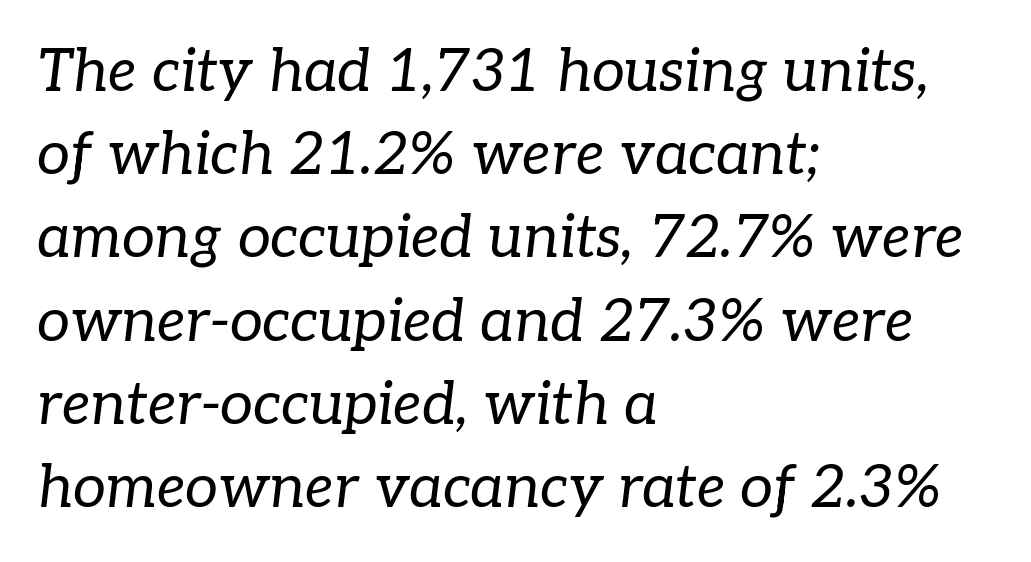
The image shows 59 px regular-weight serif type, italic (leaning right); set left-aligned, normal line spacing (1.41x), normal letter spacing, not underlined; low stroke contrast and a medium x-height.
